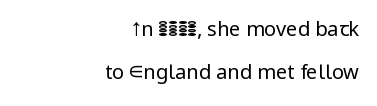
Q: Is the text bold? A: No.
Q: Is the text italic (slanted)? A: No, it is upright.
Q: Is the text underlined? A: No.
Q: How is the paragraph aligned? A: Right-aligned.
Q: Is the spacing between letters normal or unusually wide? A: Normal.
Q: Is the spacing between lines tight, normal or loose? A: Loose.
